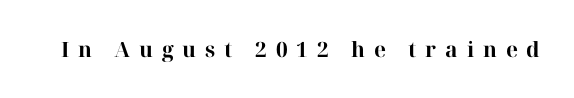
Descender tails drop into unmarked territory. Tall strokes in this sample are plumb rather than angled. Pretty heavy lettering here — definitely bold. This sample uses expanded letter spacing, leaving extra air between glyphs.
